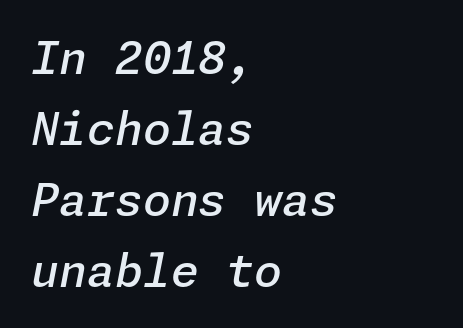
{"italic": "yes", "lean": "right", "slant_degrees": 11, "bold": "semi", "weight": "semibold", "width": "normal", "stroke_contrast": "low", "x_height": "medium", "underline": "no", "align": "left", "line_spacing": "normal", "line_spacing_ratio": 1.58, "letter_spacing": "normal", "letter_spacing_em": 0.0, "glyph_px": 45}
